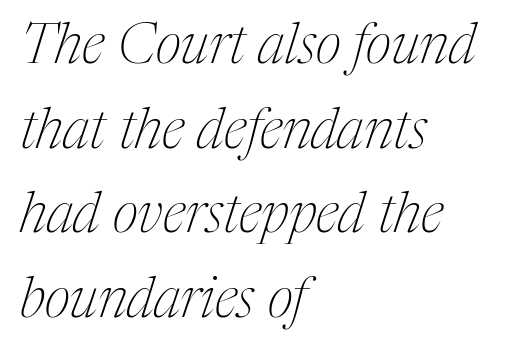
The image shows 56 px thin, condensed serif type, italic (leaning right); set left-aligned, normal line spacing (1.51x), normal letter spacing, not underlined; medium stroke contrast and a medium x-height.
